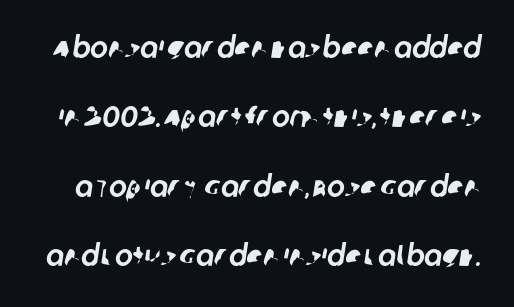
The image shows 30 px sans-serif type; set loose line spacing (2.31x), normal letter spacing, not underlined; low stroke contrast and a large x-height.
